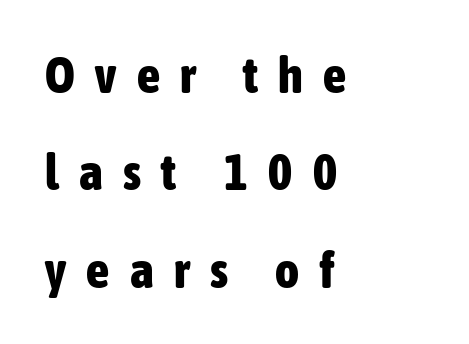
Q: Is the text bold? A: Yes.
Q: Is the text italic (slanted)? A: No, it is upright.
Q: Is the typeface a serif or a sans-serif typeface? A: Sans-serif.
Q: Is the text underlined? A: No.
Q: How is the paragraph aligned? A: Left-aligned.
Q: Is the spacing between letters normal or unusually wide? A: Unusually wide.
Q: Is the spacing between lines tight, normal or loose? A: Loose.
Q: Width (condensed, normal, or wide)? A: Condensed.
Q: Stroke contrast? A: Low.
Q: x-height? A: Medium.
Q: Monospaced? A: No.
